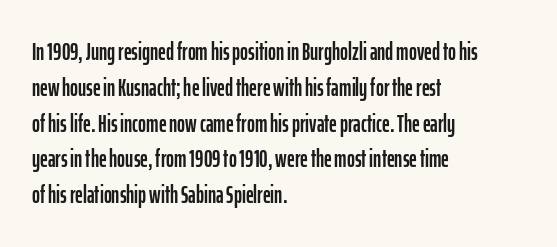
{"italic": "no", "underline": "no", "align": "left", "line_spacing": "normal", "line_spacing_ratio": 1.49, "letter_spacing": "normal", "letter_spacing_em": 0.0, "glyph_px": 24}
